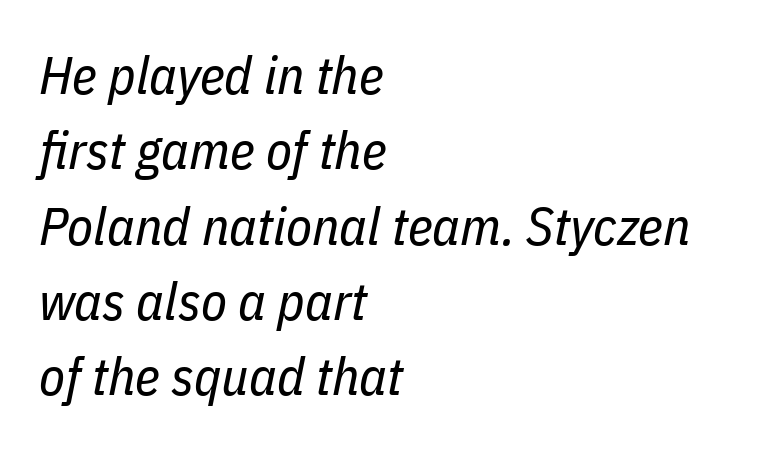
The image shows 53 px regular-weight, condensed type, italic (leaning right); set left-aligned, normal line spacing (1.42x), normal letter spacing, not underlined; low stroke contrast and a medium x-height.
